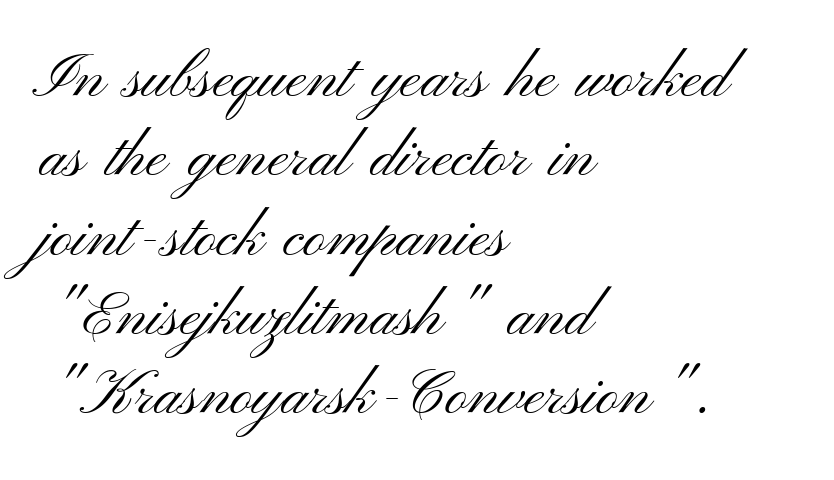
The string is rendered with underlining switched off. All the whitespace from short lines collects on the right. Notice how descenders clear the ascenders below comfortably — that's standard leading. The letters advance in unequal steps, a hallmark of proportional type.
